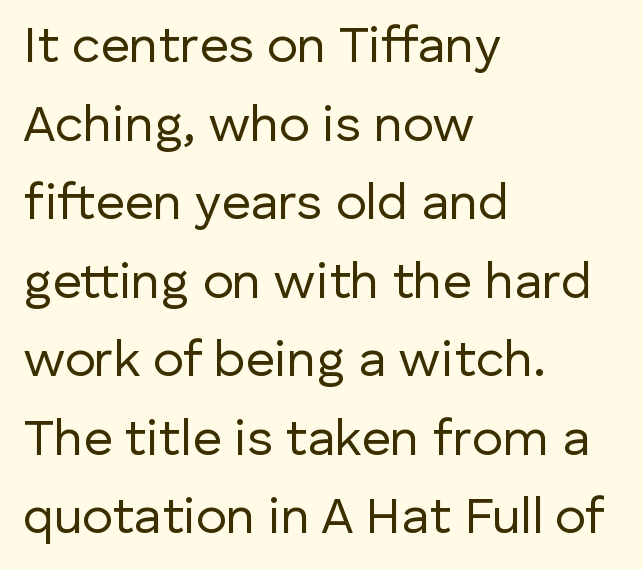
Q: Is the text bold? A: No.
Q: Is the text italic (slanted)? A: No, it is upright.
Q: Is the typeface a serif or a sans-serif typeface? A: Sans-serif.
Q: Is the text underlined? A: No.
Q: How is the paragraph aligned? A: Left-aligned.
Q: Is the spacing between letters normal or unusually wide? A: Normal.
Q: Is the spacing between lines tight, normal or loose? A: Normal.
Q: Width (condensed, normal, or wide)? A: Normal.
Q: Stroke contrast? A: Low.
Q: x-height? A: Medium.
Q: Monospaced? A: No.
